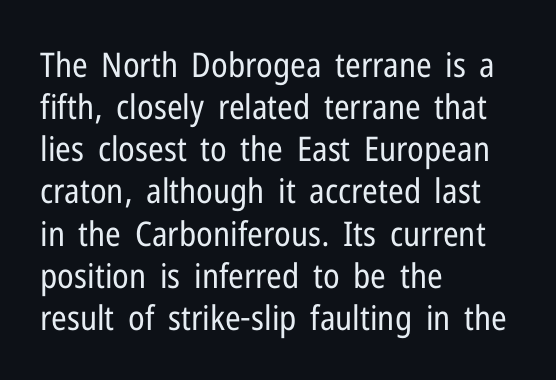
You can tell it's not italic because the verticals are truly vertical. A clean baseline with only descenders dipping below it. Glyph-to-glyph distance matches everyday printed text. Alignment: flush left. The face used here is proportionally spaced, like ordinary book or web type.
